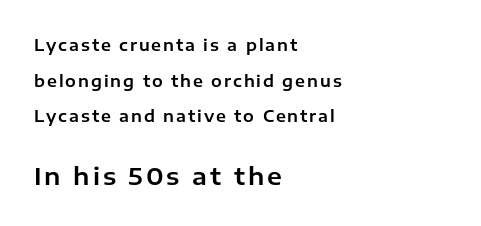
Where is the straight margin? On the left. Plain, unruled lines of type. Regarding leading, the lines here are spaced well apart. Ascenders rise straight up at ninety degrees. Size hierarchy here favors the trailing block over the leading one.
